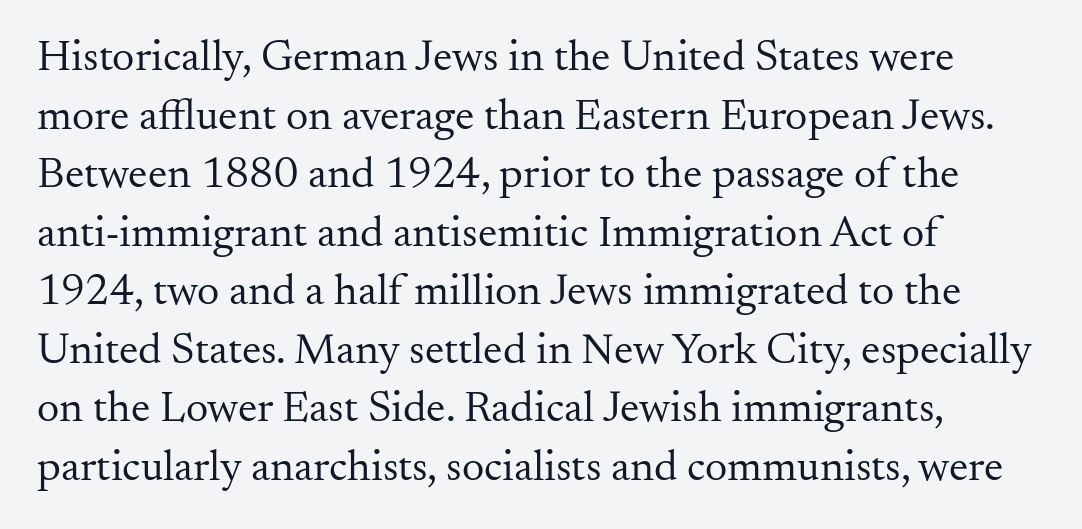
Between one letter and the next there's only the usual sliver of space. Clear beneath every line of the passage. Type style note: has serifs. Unlike italic type, these characters show no tilt at all.
